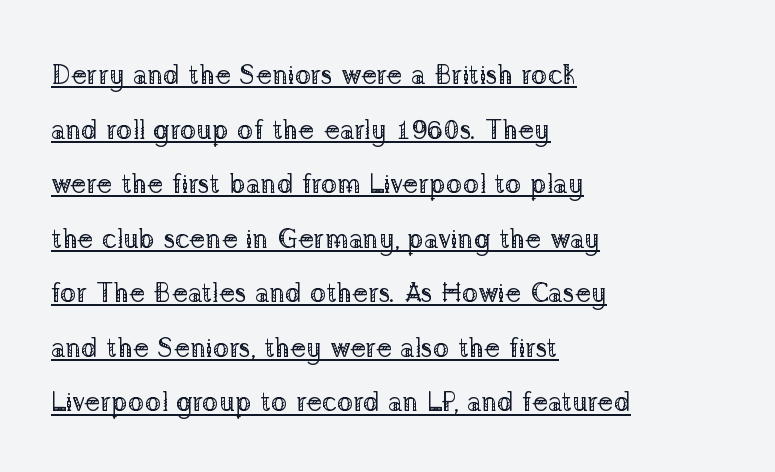
The image shows 27 px text type, upright; set left-aligned, loose line spacing (2.02x), normal letter spacing, underlined.
